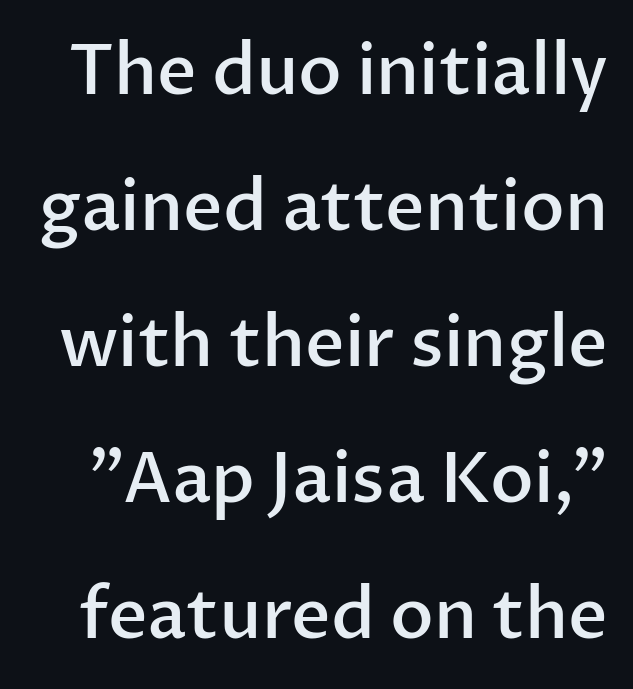
Q: Is the text bold? A: Semi-bold.
Q: Is the text italic (slanted)? A: No, it is upright.
Q: Is the typeface a serif or a sans-serif typeface? A: Sans-serif.
Q: Is the text underlined? A: No.
Q: Is the spacing between letters normal or unusually wide? A: Normal.
Q: Is the spacing between lines tight, normal or loose? A: Loose.
Q: Width (condensed, normal, or wide)? A: Normal.
Q: Stroke contrast? A: Low.
Q: x-height? A: Medium.
Q: Monospaced? A: No.
